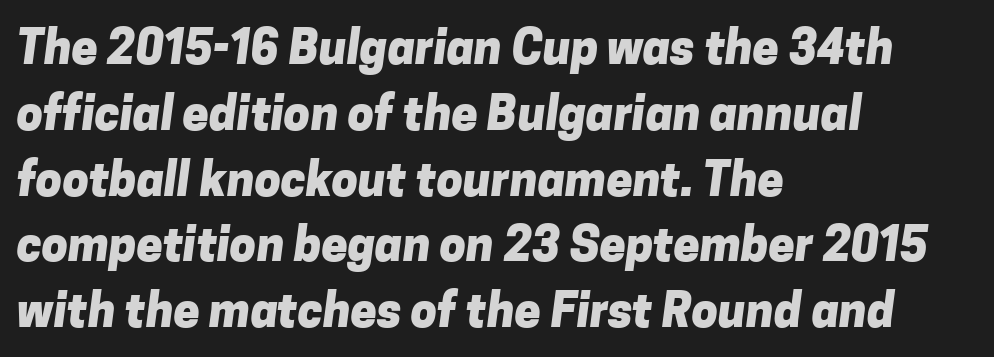
The image shows 47 px heavy sans-serif type; set left-aligned, normal line spacing (1.4x), normal letter spacing, not underlined; low stroke contrast and a medium x-height.
